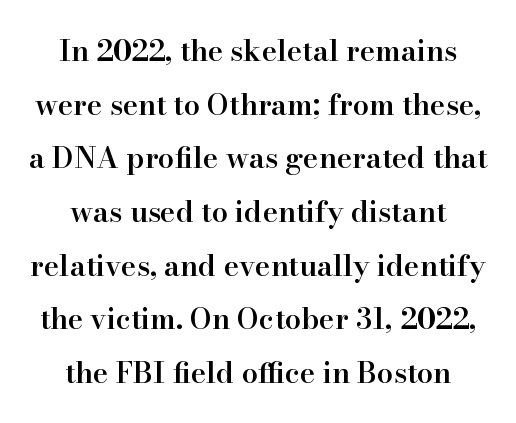
Rendered with straight, roman letterforms. Inter-character spacing is left at the font's built-in metrics. Typeset on center — no edge is straight. The strip under each line holds only bare page. Little horizontal feet cap the strokes, marking this as serif type. Its strokes are somewhat broadened, the hallmark of semibold type.
